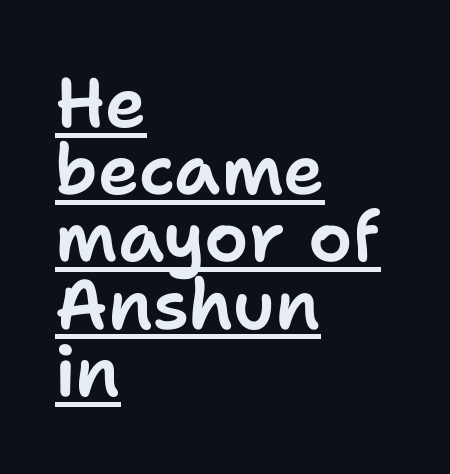
{"serif": "no", "italic": "no", "width": "normal", "stroke_contrast": "low", "x_height": "medium", "monospaced": "no", "underline": "yes", "align": "left", "line_spacing": "tight", "line_spacing_ratio": 0.96, "letter_spacing": "normal", "letter_spacing_em": 0.0, "glyph_px": 70}
